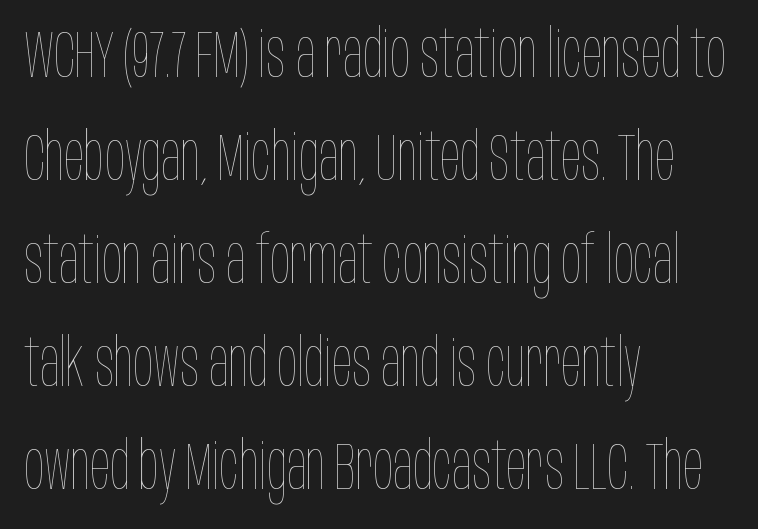
Each row of text sits above clean, open space. Note the varied advance widths — an 'i' is clearly narrower than an 'm'. Honestly, the letter spacing is just normal — you wouldn't notice it. The letters stand upright; this is a roman face. Line spacing here is normal. These lines are set flush left with a ragged right edge.
